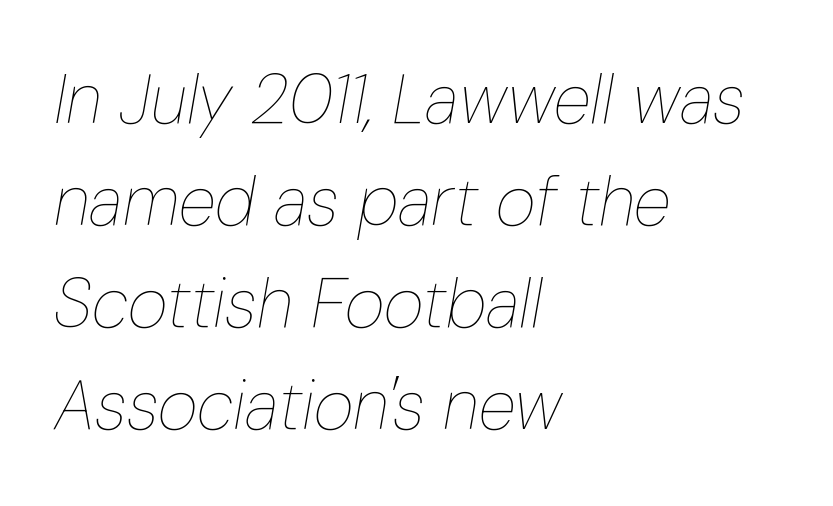
Emphasis-style slanted type is in use. The gaps between neighbouring characters are ordinary and unremarkable. Regular leading. Every row of glyphs begins at an identical x-position on the left. The strokes carry an ordinary text weight at most. These lines are rendered in a variable-pitch font.
